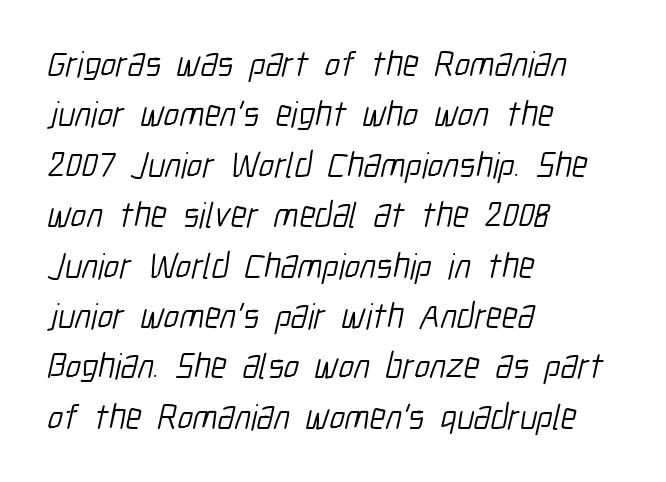
Think of a printed novel: that variable character pitch is what you see here. Examine the stroke ends and you'll find no serifs. No letter is thick-stroked: the sample isn't bold. Inter-character spacing is left at the font's built-in metrics. A student would call this left alignment; a typographer would say flush left, rag right.
